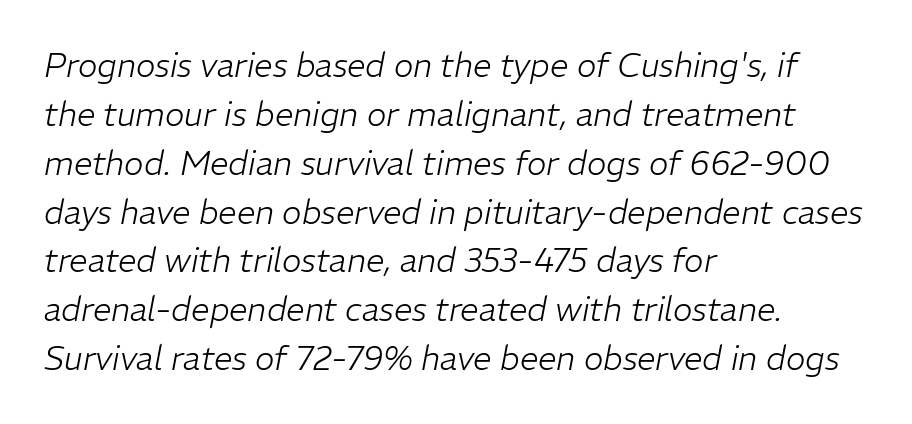
Q: Is the text bold? A: No.
Q: Is the text italic (slanted)? A: Yes, it leans right by about 11 degrees.
Q: Is the text underlined? A: No.
Q: How is the paragraph aligned? A: Left-aligned.
Q: Is the spacing between letters normal or unusually wide? A: Normal.
Q: Is the spacing between lines tight, normal or loose? A: Normal.
Q: Width (condensed, normal, or wide)? A: Normal.
Q: Stroke contrast? A: Low.
Q: x-height? A: Medium.
Q: Monospaced? A: No.
